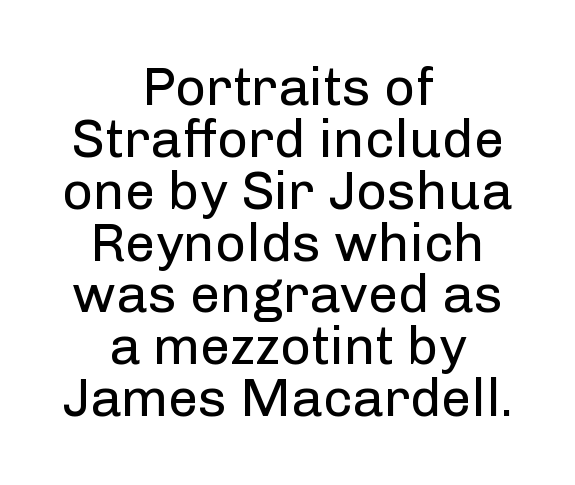
{"serif": "no", "italic": "no", "bold": "no", "weight": "regular", "width": "normal", "stroke_contrast": "low", "x_height": "medium", "monospaced": "no", "underline": "no", "align": "center", "line_spacing": "tight", "line_spacing_ratio": 0.96, "letter_spacing": "normal", "letter_spacing_em": 0.0, "glyph_px": 54}
